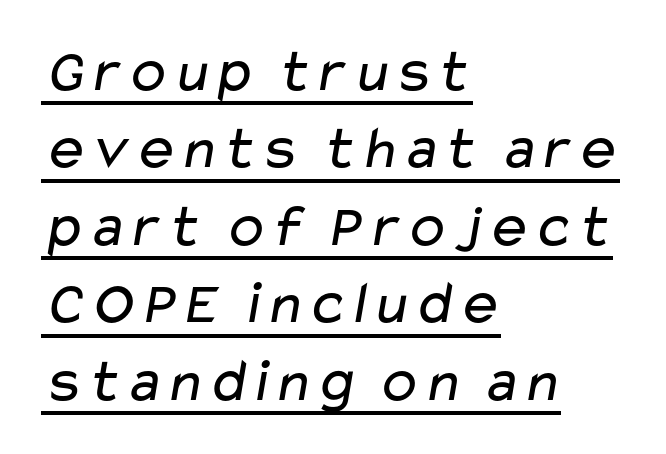
Q: Is the text bold? A: No.
Q: Is the typeface a serif or a sans-serif typeface? A: Sans-serif.
Q: Is the text underlined? A: Yes.
Q: How is the paragraph aligned? A: Left-aligned.
Q: Is the spacing between letters normal or unusually wide? A: Normal.
Q: Is the spacing between lines tight, normal or loose? A: Normal.
Q: Width (condensed, normal, or wide)? A: Wide.
Q: Stroke contrast? A: Low.
Q: x-height? A: Medium.
Q: Monospaced? A: No.
